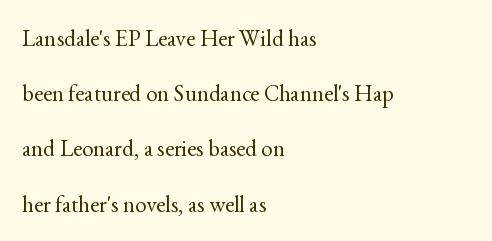
Caption: multi-line text, flush left, ragged right. The space directly below the letters is spotless. The space between consecutive lines is lavish. Letters have the restrained weight of plain body copy at most.
